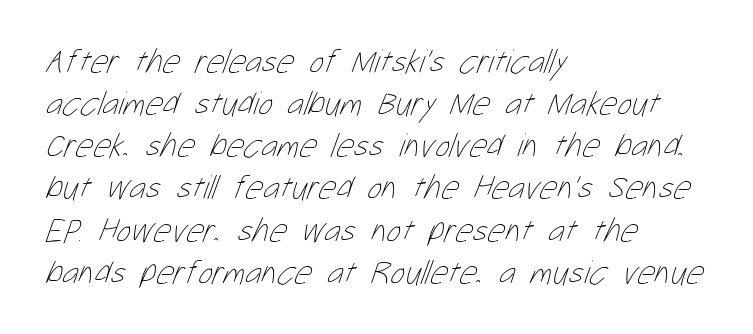
Leftover space on each line is placed entirely after the last word. Each stroke keeps to a modest, everyday thickness or less. The letterforms sit shoulder to shoulder at normal distance. Check under the words: just untouched page. The passage shown is typed in a proportional face where columns would drift.
